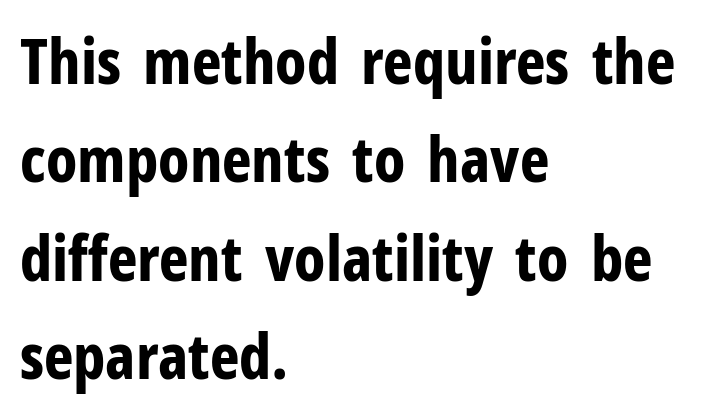
Q: Is the text bold? A: Yes.
Q: Is the text italic (slanted)? A: No, it is upright.
Q: Is the typeface a serif or a sans-serif typeface? A: Sans-serif.
Q: Is the text underlined? A: No.
Q: How is the paragraph aligned? A: Left-aligned.
Q: Is the spacing between letters normal or unusually wide? A: Normal.
Q: Is the spacing between lines tight, normal or loose? A: Normal.
Q: Width (condensed, normal, or wide)? A: Condensed.
Q: Stroke contrast? A: Low.
Q: x-height? A: Medium.
Q: Monospaced? A: No.
